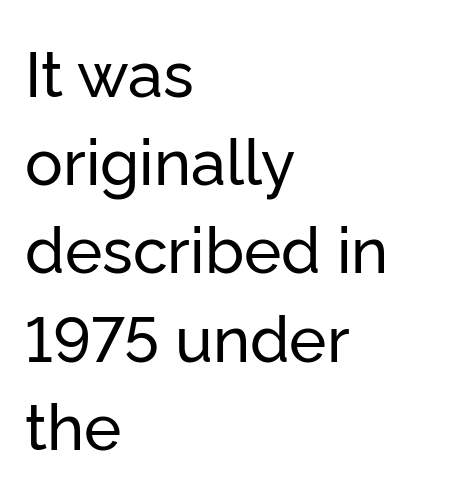
Q: Is the text italic (slanted)? A: No, it is upright.
Q: Is the typeface a serif or a sans-serif typeface? A: Sans-serif.
Q: Is the text underlined? A: No.
Q: How is the paragraph aligned? A: Left-aligned.
Q: Is the spacing between letters normal or unusually wide? A: Normal.
Q: Is the spacing between lines tight, normal or loose? A: Normal.
Q: Width (condensed, normal, or wide)? A: Normal.
Q: Stroke contrast? A: Low.
Q: x-height? A: Medium.
Q: Monospaced? A: No.
